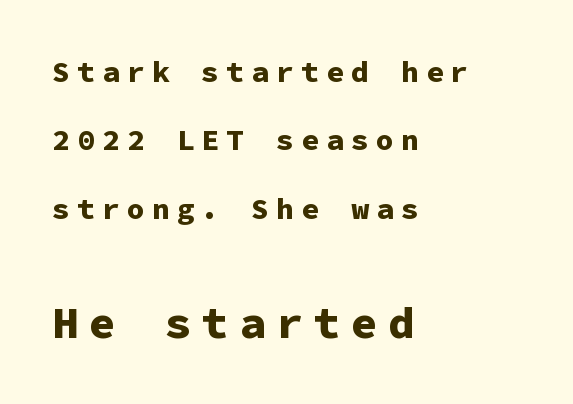
Q: Is the text bold? A: Yes.
Q: Is the text italic (slanted)? A: No, it is upright.
Q: Is the typeface a serif or a sans-serif typeface? A: Sans-serif.
Q: Is the text underlined? A: No.
Q: How is the paragraph aligned? A: Left-aligned.
Q: Is the spacing between letters normal or unusually wide? A: Unusually wide.
Q: Is the spacing between lines tight, normal or loose? A: Loose.
Q: Which block of text is set in a larger size, the first (top) or the second (bottom)? A: The second (bottom) one.
Q: Width (condensed, normal, or wide)? A: Normal.
Q: Stroke contrast? A: Low.
Q: x-height? A: Medium.
Q: Monospaced? A: Yes.
